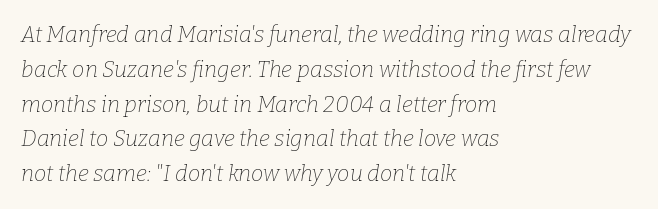
Q: Is the text bold? A: No.
Q: Is the text italic (slanted)? A: Yes, it leans right by about 9 degrees.
Q: Is the text underlined? A: No.
Q: How is the paragraph aligned? A: Left-aligned.
Q: Is the spacing between letters normal or unusually wide? A: Normal.
Q: Is the spacing between lines tight, normal or loose? A: Normal.
